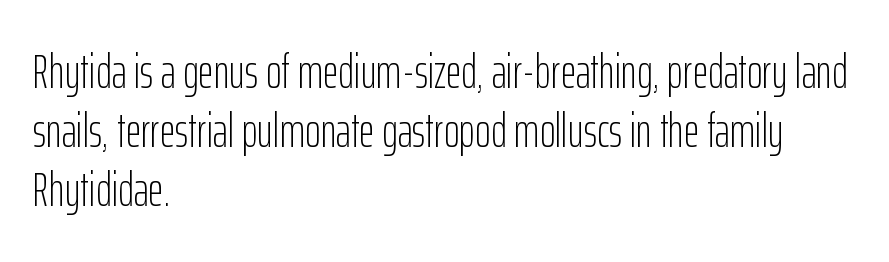
The image shows 48 px light, condensed sans-serif type, upright; set left-aligned, line spacing 1.23x, normal letter spacing, not underlined; low stroke contrast and a medium x-height.
